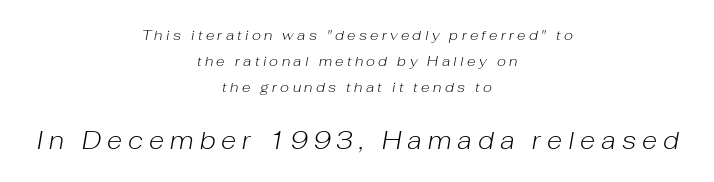
The image shows 25 px text type, italic (leaning right); set centered, line spacing 1.85x, unusually wide letter spacing (+0.24 em), not underlined; the second (bottom) block is 1.79x larger.
